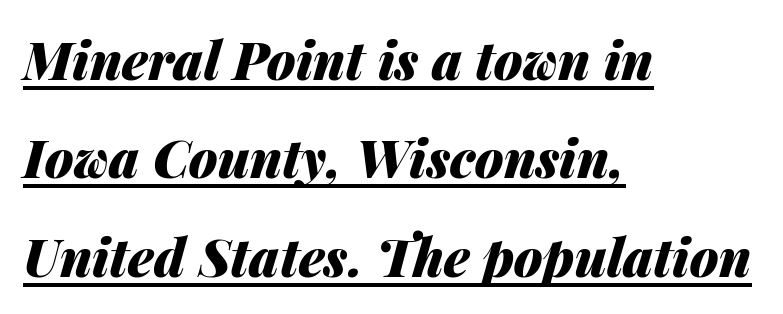
{"italic": "yes", "lean": "right", "slant_degrees": 14, "bold": "yes", "weight": "heavy", "width": "normal", "stroke_contrast": "medium", "x_height": "medium", "monospaced": "no", "underline": "yes", "align": "left", "line_spacing_ratio": 1.89, "letter_spacing": "normal", "letter_spacing_em": 0.0, "glyph_px": 52}
